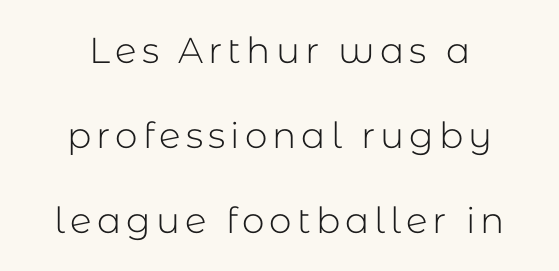
The image shows 36 px light sans-serif type, upright; set centered, loose line spacing (2.36x), not underlined; low stroke contrast and a medium x-height.
